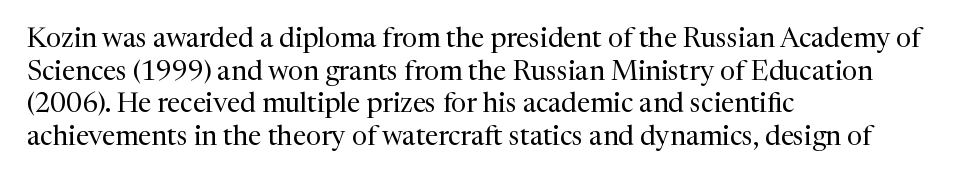
{"italic": "no", "bold": "no", "underline": "no", "align": "left", "line_spacing_ratio": 1.21, "letter_spacing": "normal", "letter_spacing_em": 0.0, "glyph_px": 27}
